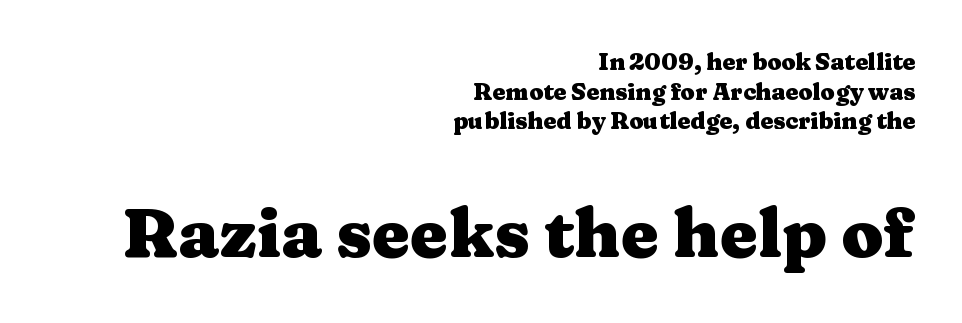
The image shows 68 px heavy, wide serif type, upright; set right-aligned, normal line spacing (1.29x), normal letter spacing, not underlined; the second (bottom) block is 2.96x larger; medium stroke contrast and a medium x-height.
